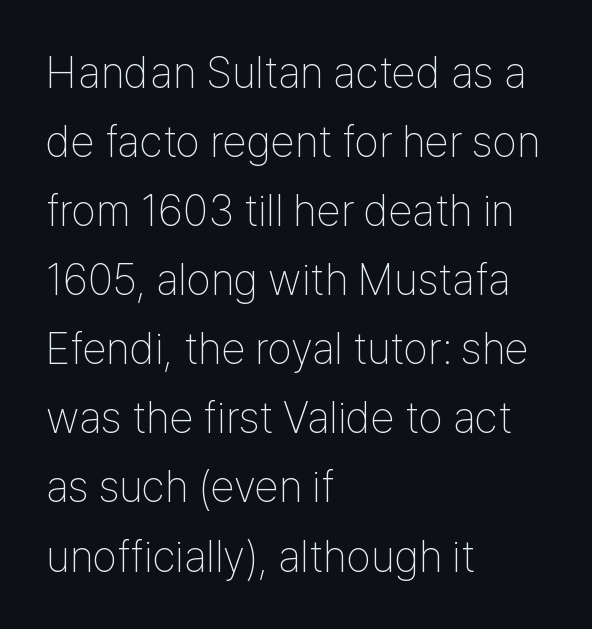
Q: Is the text bold? A: No.
Q: Is the text italic (slanted)? A: No, it is upright.
Q: Is the typeface a serif or a sans-serif typeface? A: Sans-serif.
Q: Is the text underlined? A: No.
Q: How is the paragraph aligned? A: Left-aligned.
Q: Is the spacing between letters normal or unusually wide? A: Normal.
Q: Is the spacing between lines tight, normal or loose? A: Normal.
Q: Width (condensed, normal, or wide)? A: Condensed.
Q: Stroke contrast? A: Low.
Q: x-height? A: Medium.
Q: Monospaced? A: No.
